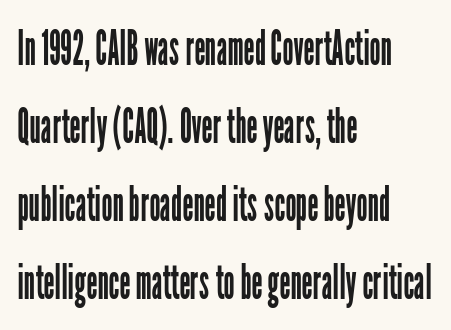
{"serif": "no", "italic": "no", "bold": "no", "weight": "regular", "width": "condensed", "stroke_contrast": "low", "x_height": "medium", "monospaced": "no", "underline": "no", "align": "left", "line_spacing": "normal", "line_spacing_ratio": 1.59, "letter_spacing": "normal", "letter_spacing_em": 0.0, "glyph_px": 49}
